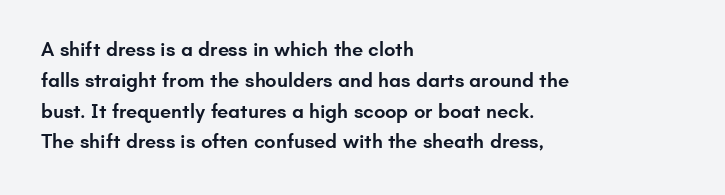
Strokes here are thickened, but only to semibold level. Successive baselines arrive at the customary interval. The axis of the letterforms is exactly vertical. Anything drawn beneath the words? Only blank space. Which margin do the lines hug? The left one — the right edge is uneven. This rendering leaves character spacing at its baseline value.
